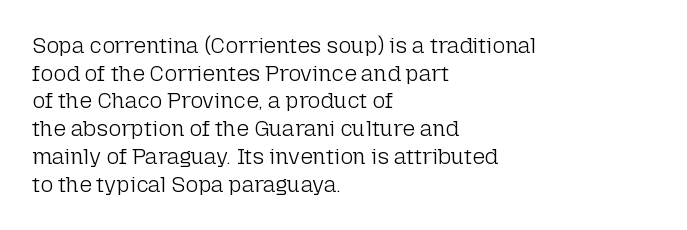
Q: Is the text bold? A: No.
Q: Is the text italic (slanted)? A: No, it is upright.
Q: Is the text underlined? A: No.
Q: How is the paragraph aligned? A: Left-aligned.
Q: Is the spacing between letters normal or unusually wide? A: Normal.
Q: Is the spacing between lines tight, normal or loose? A: Normal.
